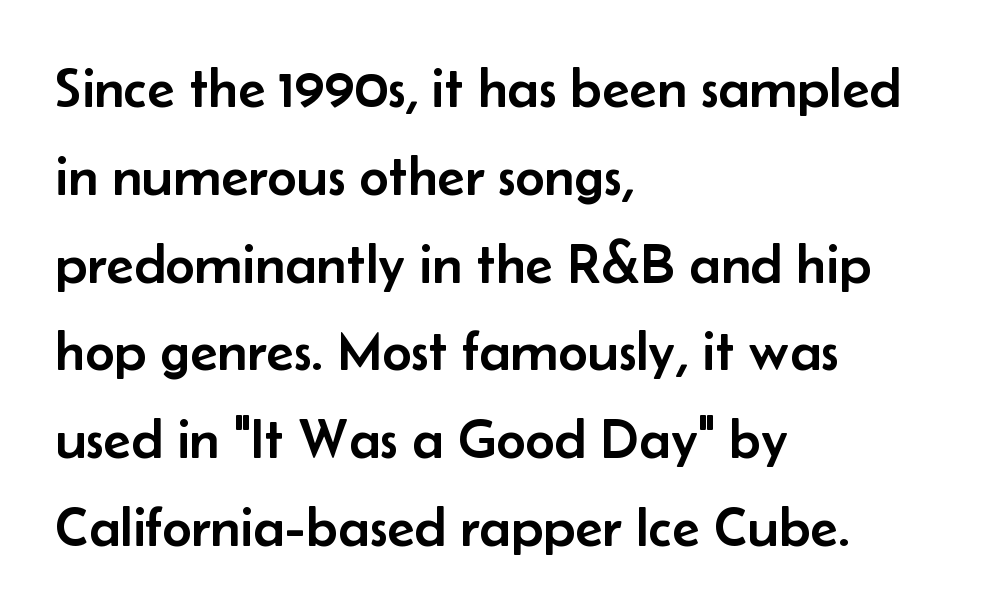
Q: Is the text italic (slanted)? A: No, it is upright.
Q: Is the typeface a serif or a sans-serif typeface? A: Sans-serif.
Q: Is the text underlined? A: No.
Q: How is the paragraph aligned? A: Left-aligned.
Q: Is the spacing between letters normal or unusually wide? A: Normal.
Q: Is the spacing between lines tight, normal or loose? A: Normal.
Q: Width (condensed, normal, or wide)? A: Normal.
Q: Stroke contrast? A: Low.
Q: x-height? A: Small.
Q: Monospaced? A: No.
